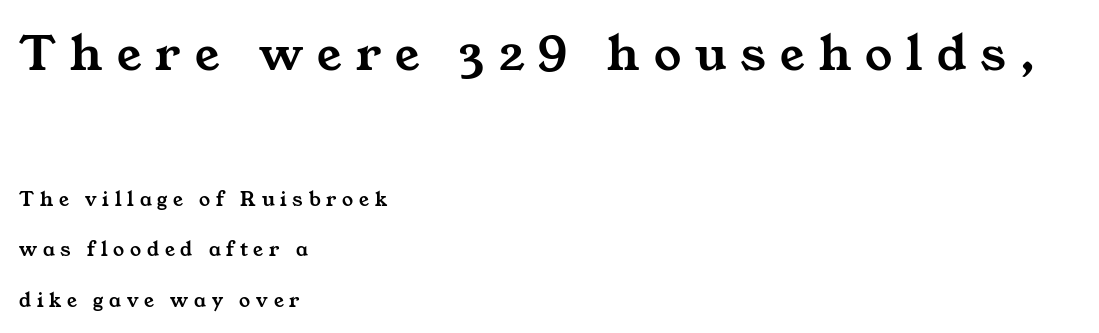
{"serif": "yes", "width": "wide", "stroke_contrast": "medium", "x_height": "medium", "monospaced": "no", "underline": "no", "align": "left", "line_spacing": "loose", "line_spacing_ratio": 2.28, "letter_spacing": "wide", "letter_spacing_em": 0.26, "larger_block": "first", "size_ratio": 2.45, "glyph_px": 54}
